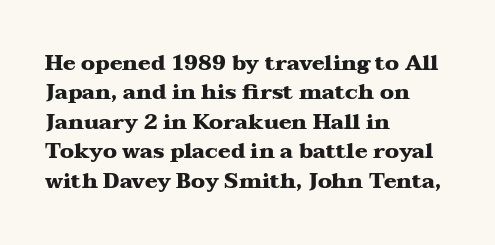
Q: Is the text bold? A: Yes.
Q: Is the text italic (slanted)? A: No, it is upright.
Q: Is the text underlined? A: No.
Q: How is the paragraph aligned? A: Left-aligned.
Q: Is the spacing between letters normal or unusually wide? A: Normal.
Q: Is the spacing between lines tight, normal or loose? A: Normal.
